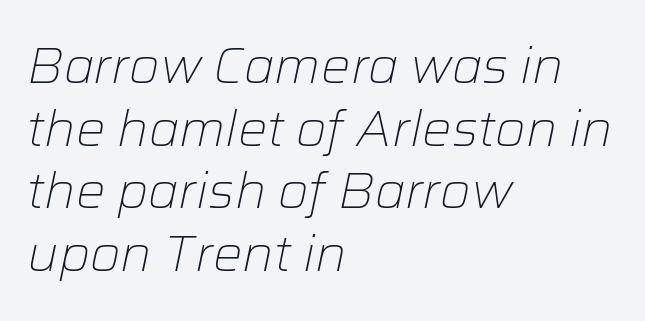
The image shows 49 px light type, italic (leaning right); set left-aligned, normal line spacing (1.28x), normal letter spacing, not underlined; low stroke contrast and a medium x-height.
